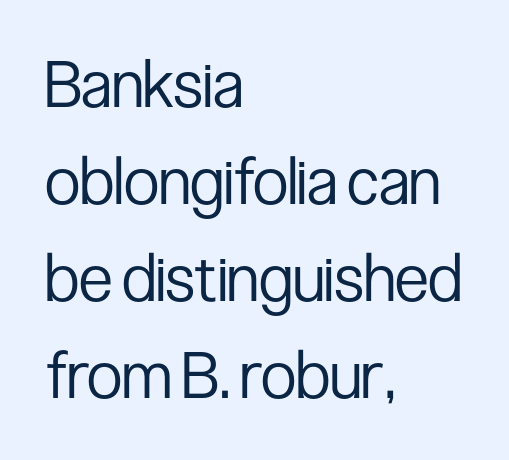
The image shows 65 px regular-weight, condensed sans-serif type, upright; set left-aligned, normal line spacing (1.49x), normal letter spacing, not underlined; low stroke contrast and a medium x-height.
